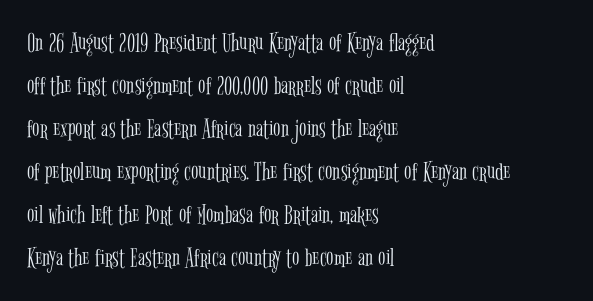
Line beginnings align vertically; line endings do not. Quick note: not italic, upright. No chunkiness to these letters — they're not bold. Default kerning and tracking; the words read as compact shapes.
